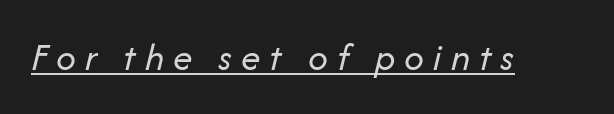
Think of a printed novel: that variable character pitch is what you see here. No extra ink here — the face is not bold. An italicized treatment has been applied to the whole sample. You could only call the tracking loose — the letters float apart. Caption: lettering with a line underneath.
